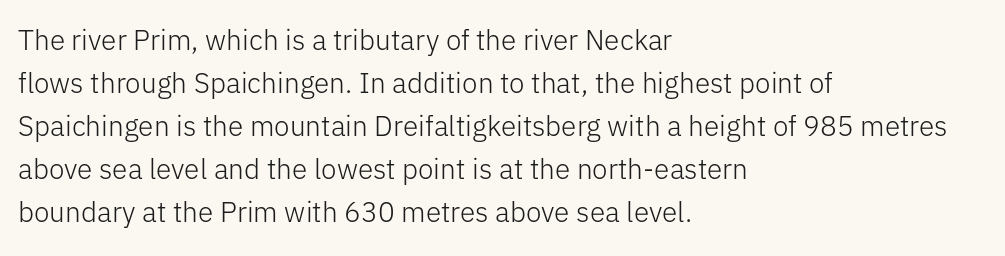
Q: Is the text bold? A: No.
Q: Is the text italic (slanted)? A: No, it is upright.
Q: Is the typeface a serif or a sans-serif typeface? A: Sans-serif.
Q: Is the text underlined? A: No.
Q: How is the paragraph aligned? A: Left-aligned.
Q: Is the spacing between letters normal or unusually wide? A: Normal.
Q: Is the spacing between lines tight, normal or loose? A: Normal.
Q: Width (condensed, normal, or wide)? A: Normal.
Q: Stroke contrast? A: Low.
Q: x-height? A: Medium.
Q: Monospaced? A: No.
